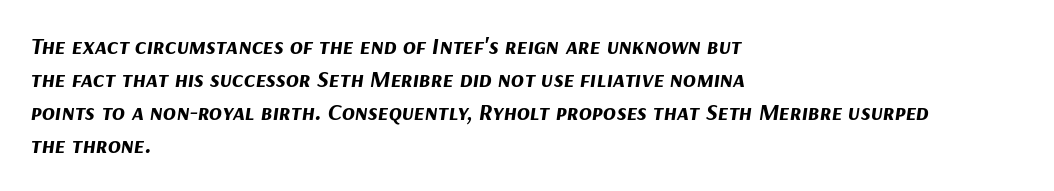
Q: Is the text bold? A: Yes.
Q: Is the text italic (slanted)? A: Yes, it leans right by about 9 degrees.
Q: Is the text underlined? A: No.
Q: How is the paragraph aligned? A: Left-aligned.
Q: Is the spacing between letters normal or unusually wide? A: Normal.
Q: Is the spacing between lines tight, normal or loose? A: Normal.
